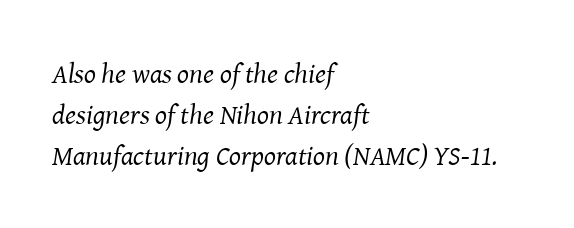
The image shows 28 px regular-weight serif type, italic (leaning right); set left-aligned, normal line spacing (1.46x), normal letter spacing, not underlined; medium stroke contrast and a medium x-height.
